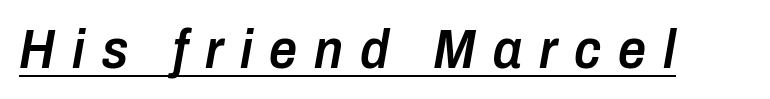
{"italic": "yes", "lean": "right", "slant_degrees": 10, "bold": "semi", "weight": "semibold", "width": "condensed", "stroke_contrast": "low", "x_height": "medium", "monospaced": "no", "underline": "yes", "letter_spacing": "wide", "letter_spacing_em": 0.31, "glyph_px": 55}
